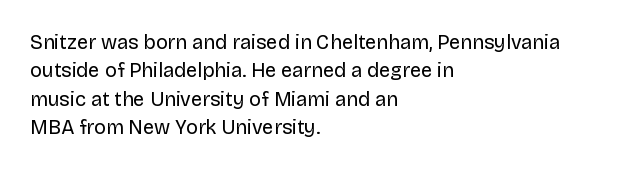
Glyph-to-glyph distance matches everyday printed text. One glance says typical: line gaps are just what's usual. A bare baseline throughout the passage. Does the lettering tilt? It doesn't — this is upright.
